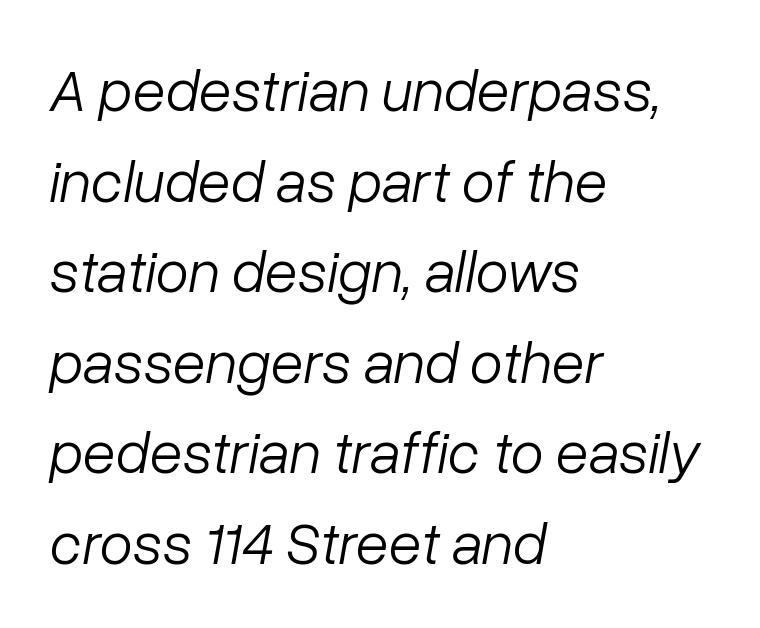
Q: Is the text bold? A: No.
Q: Is the text italic (slanted)? A: Yes, it leans right by about 10 degrees.
Q: Is the text underlined? A: No.
Q: How is the paragraph aligned? A: Left-aligned.
Q: Is the spacing between letters normal or unusually wide? A: Normal.
Q: Is the spacing between lines tight, normal or loose? A: Normal.
Q: Width (condensed, normal, or wide)? A: Normal.
Q: Stroke contrast? A: Low.
Q: x-height? A: Medium.
Q: Monospaced? A: No.
